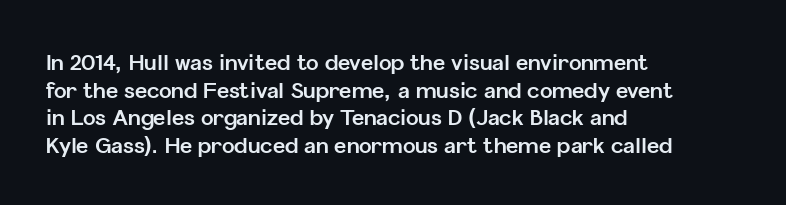
Q: Is the text bold? A: Yes.
Q: Is the text italic (slanted)? A: No, it is upright.
Q: Is the text underlined? A: No.
Q: How is the paragraph aligned? A: Left-aligned.
Q: Is the spacing between letters normal or unusually wide? A: Normal.
Q: Is the spacing between lines tight, normal or loose? A: Normal.
